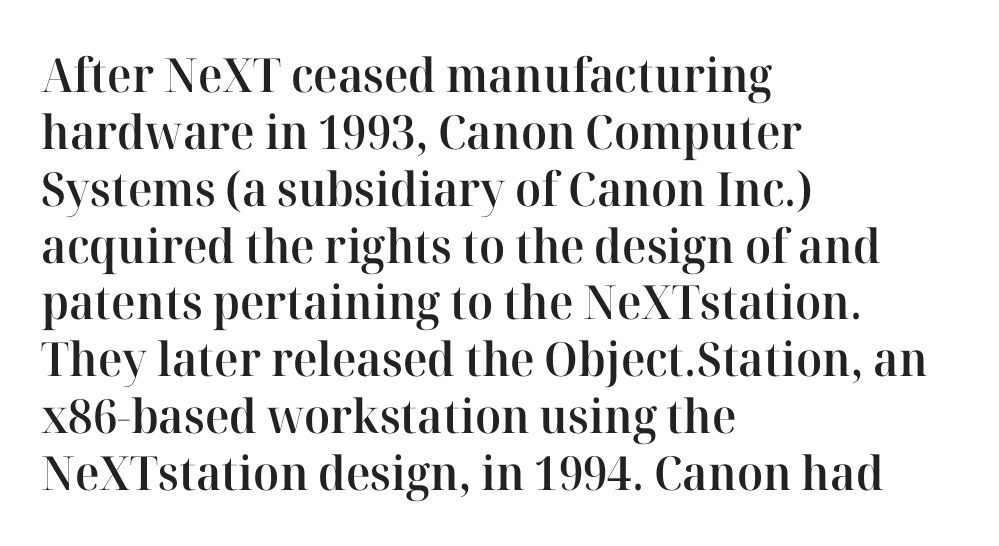
The image shows 47 px semibold serif type, upright; set left-aligned, line spacing 1.21x, normal letter spacing, not underlined; high stroke contrast and a medium x-height.
